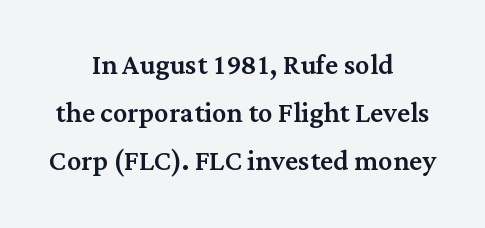
The image shows 36 px serif type, upright; set centered, normal line spacing (1.34x), normal letter spacing, not underlined; medium stroke contrast and a medium x-height.
